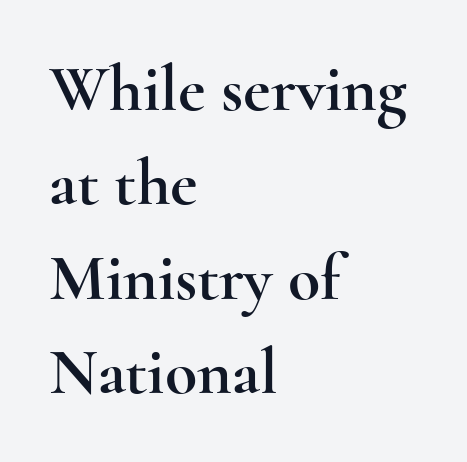
The image shows 66 px wide serif type, upright; set left-aligned, normal line spacing (1.43x), normal letter spacing, not underlined; a small x-height.
